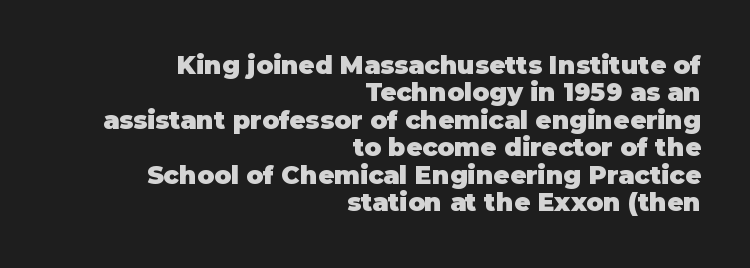
{"italic": "no", "bold": "yes", "underline": "no", "align": "right", "line_spacing": "tight", "line_spacing_ratio": 1.1, "letter_spacing": "normal", "letter_spacing_em": 0.0, "glyph_px": 25}
